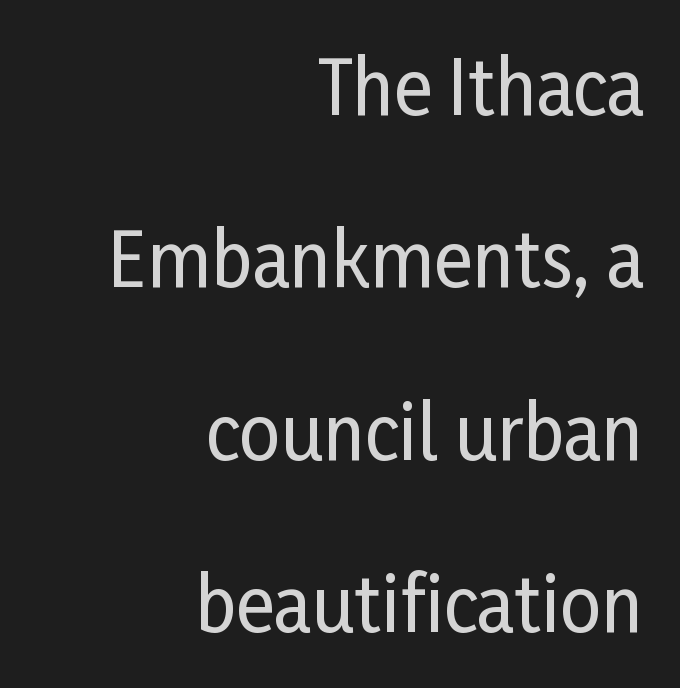
Q: Is the text italic (slanted)? A: No, it is upright.
Q: Is the typeface a serif or a sans-serif typeface? A: Sans-serif.
Q: Is the text underlined? A: No.
Q: How is the paragraph aligned? A: Right-aligned.
Q: Is the spacing between letters normal or unusually wide? A: Normal.
Q: Is the spacing between lines tight, normal or loose? A: Loose.
Q: Width (condensed, normal, or wide)? A: Condensed.
Q: Stroke contrast? A: Low.
Q: x-height? A: Medium.
Q: Monospaced? A: No.
